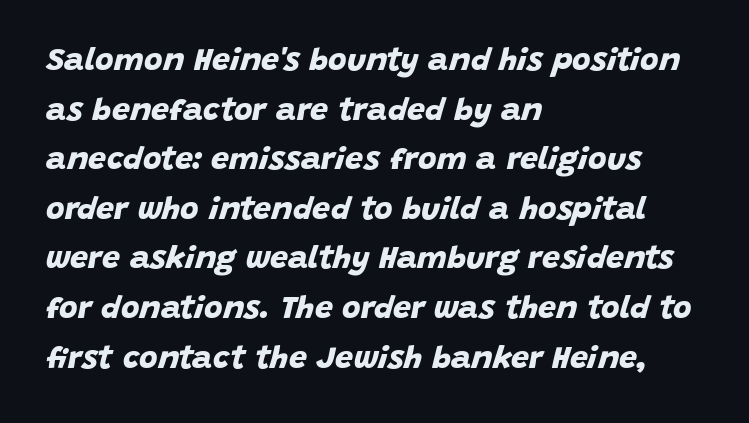
{"serif": "no", "bold": "yes", "weight": "bold", "width": "normal", "stroke_contrast": "low", "x_height": "large", "monospaced": "no", "underline": "no", "align": "left", "line_spacing": "normal", "line_spacing_ratio": 1.55, "letter_spacing": "normal", "letter_spacing_em": 0.0, "glyph_px": 32}
